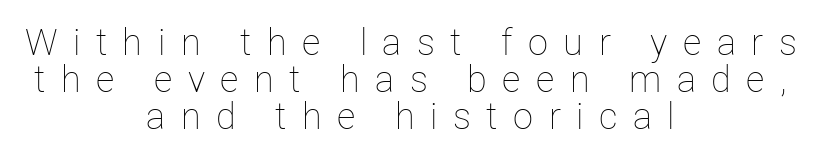
Q: Is the text bold? A: No.
Q: Is the text italic (slanted)? A: No, it is upright.
Q: Is the text underlined? A: No.
Q: How is the paragraph aligned? A: Centered.
Q: Is the spacing between letters normal or unusually wide? A: Unusually wide.
Q: Is the spacing between lines tight, normal or loose? A: Tight.
Q: Width (condensed, normal, or wide)? A: Normal.
Q: Stroke contrast? A: Low.
Q: x-height? A: Medium.
Q: Monospaced? A: No.
